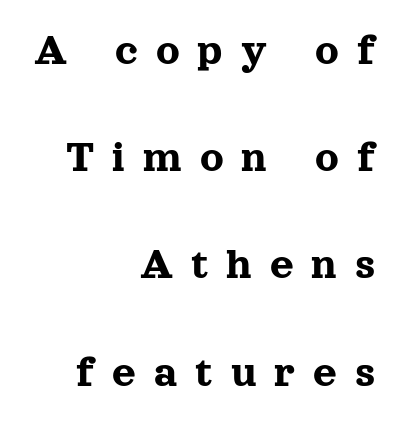
The letters carry serifs — small finishing strokes at the ends of their stems. Tall strokes in this sample are plumb rather than angled. The space between consecutive lines is lavish. This rendering uses right alignment, leaving the left contour irregular. The baseline area is clear.
